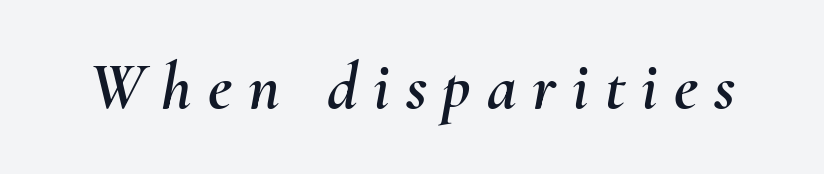
{"italic": "yes", "lean": "right", "slant_degrees": 10, "width": "normal", "stroke_contrast": "medium", "x_height": "small", "monospaced": "no", "underline": "no", "letter_spacing": "wide", "letter_spacing_em": 0.24, "glyph_px": 67}
